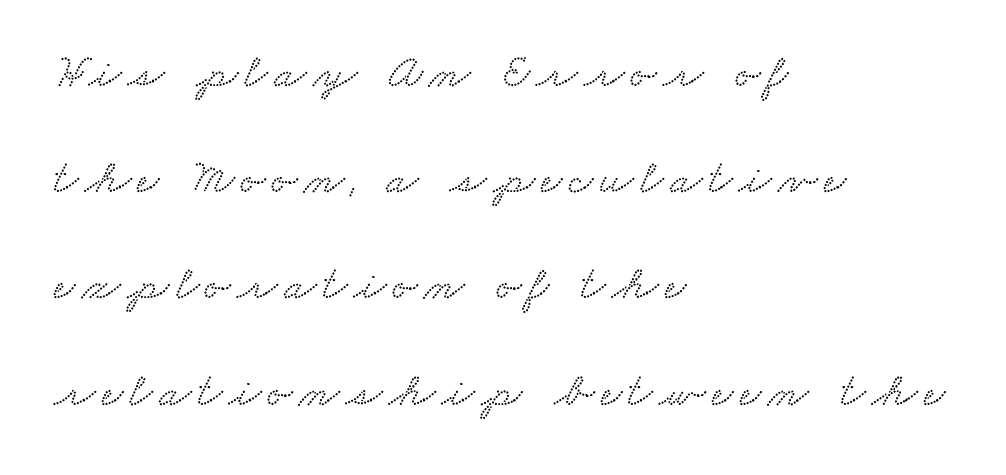
Widely set lines give the paragraph a tall, airy silhouette. The rendering uses natural spacing where letterforms have individual widths. No word sits above an underline. Line starts are locked; line ends wander. This sample uses a serif face.
